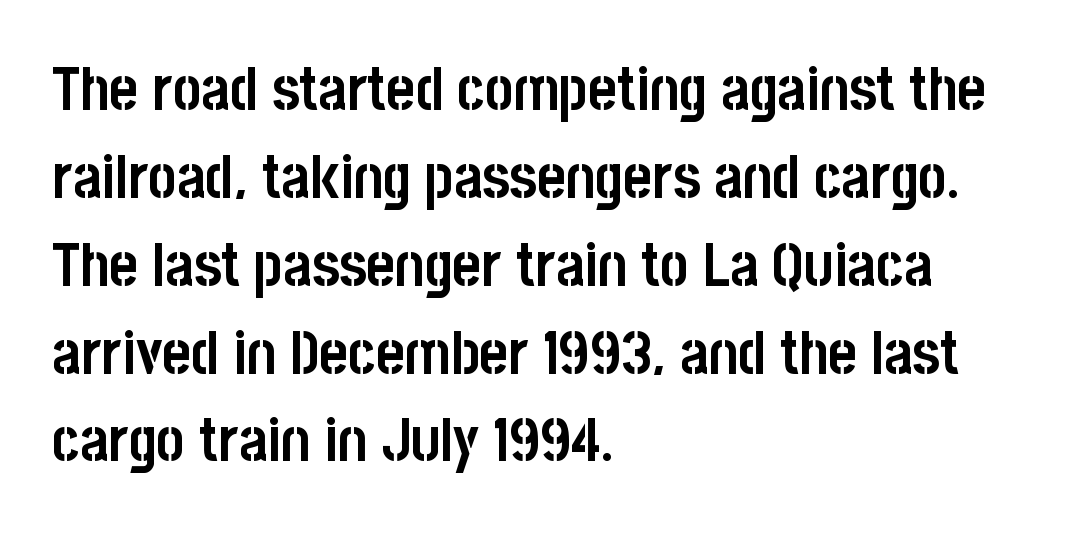
{"serif": "no", "italic": "no", "bold": "yes", "weight": "semibold", "width": "condensed", "stroke_contrast": "low", "x_height": "large", "monospaced": "no", "underline": "no", "align": "left", "line_spacing": "normal", "line_spacing_ratio": 1.44, "letter_spacing": "normal", "letter_spacing_em": 0.0, "glyph_px": 61}
